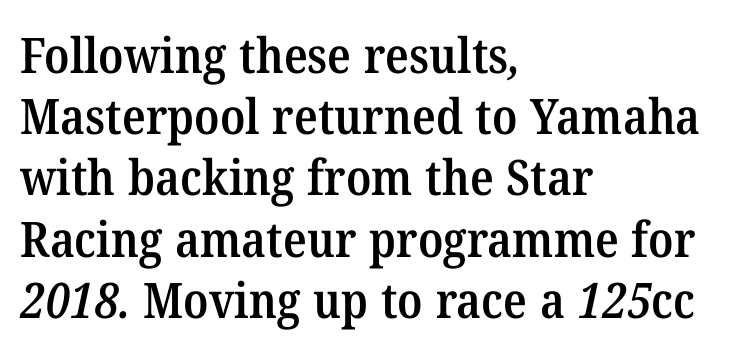
Descenders are the only things crossing below the line. Its strokes are somewhat broadened, the hallmark of semibold type. Observe the ordinary spacing: letters are neighbours, not strangers. How would I describe the line gaps? Plain and ordinary.
